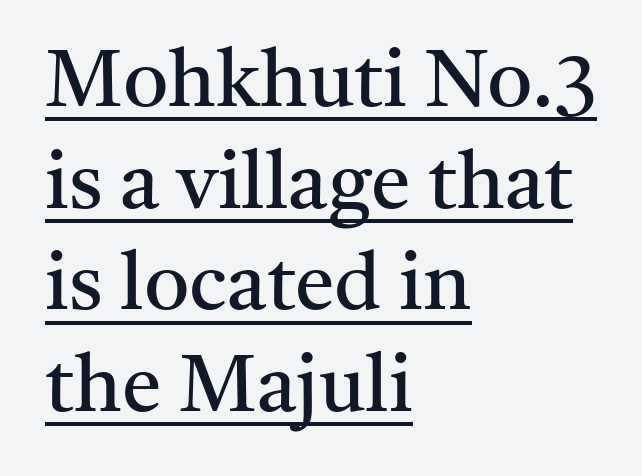
{"serif": "yes", "italic": "no", "bold": "no", "weight": "regular", "width": "normal", "stroke_contrast": "medium", "x_height": "medium", "monospaced": "no", "underline": "yes", "align": "left", "line_spacing": "normal", "line_spacing_ratio": 1.27, "letter_spacing": "normal", "letter_spacing_em": 0.0, "glyph_px": 80}
